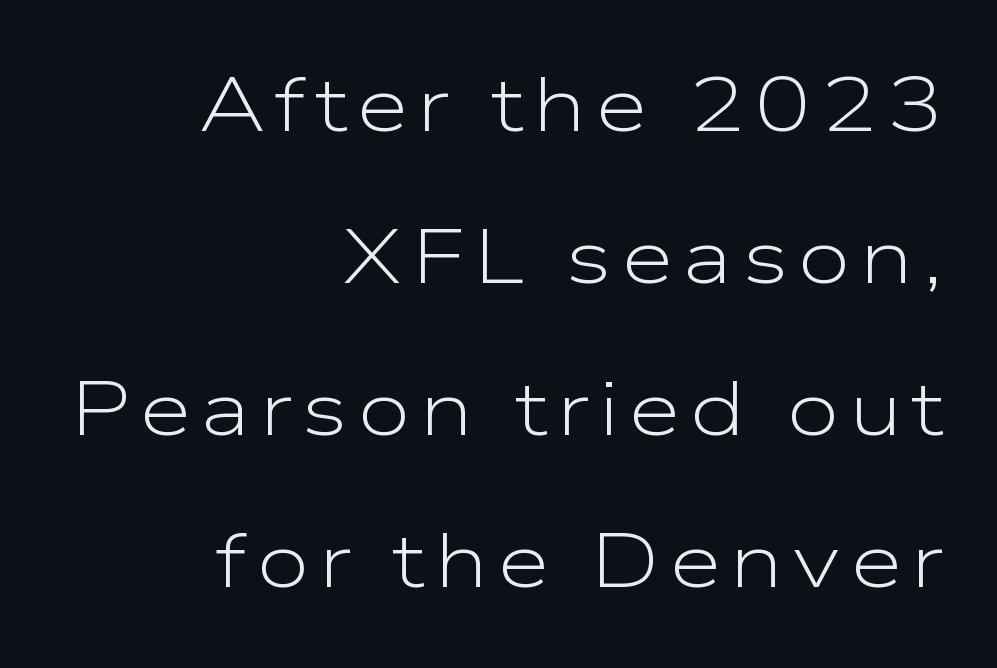
{"serif": "no", "italic": "no", "bold": "no", "weight": "light", "width": "wide", "stroke_contrast": "low", "x_height": "medium", "monospaced": "no", "underline": "no", "align": "right", "line_spacing": "loose", "line_spacing_ratio": 2.0, "glyph_px": 76}
